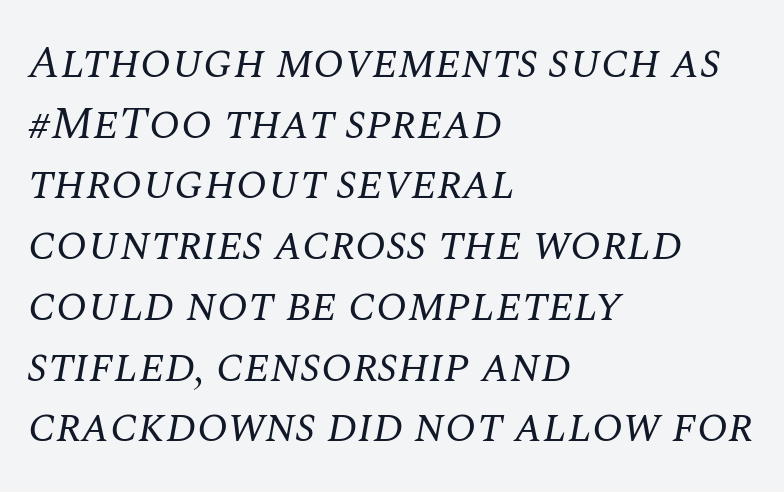
{"serif": "yes", "italic": "yes", "lean": "right", "slant_degrees": 10, "bold": "no", "weight": "regular", "width": "normal", "stroke_contrast": "medium", "x_height": "large", "monospaced": "no", "underline": "no", "align": "left", "line_spacing": "normal", "line_spacing_ratio": 1.32, "letter_spacing": "normal", "letter_spacing_em": 0.0, "glyph_px": 46}
